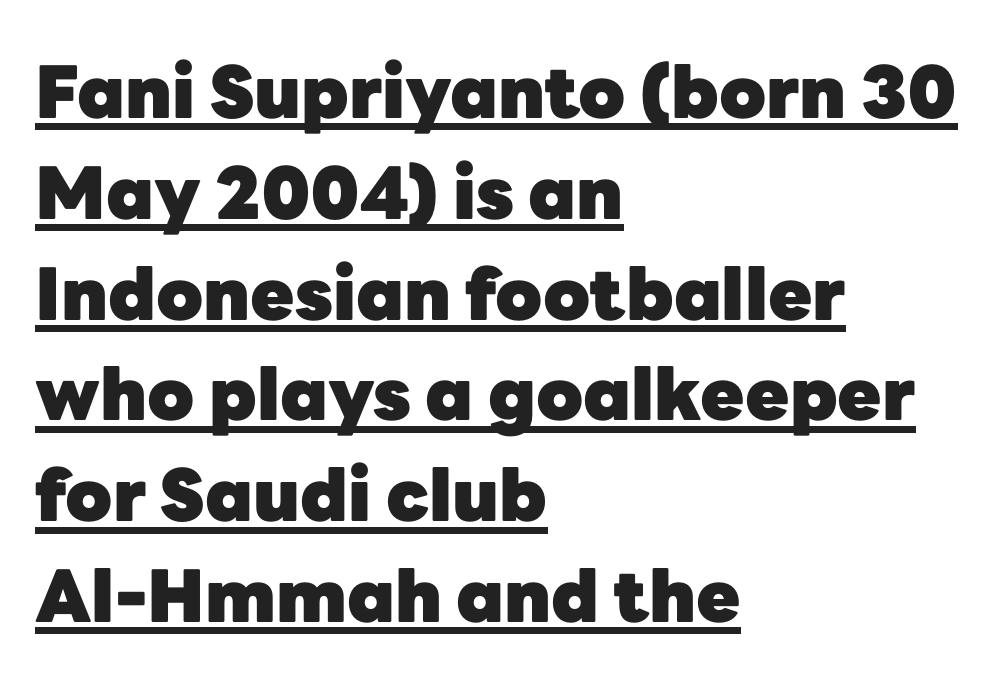
The passage is arranged the way most books set body copy — flush left. These lines are rendered in a variable-pitch font. Is the letter spacing exaggerated? No — it looks like the ordinary default. Is there an underline? Yes — a line sits under the letters.
